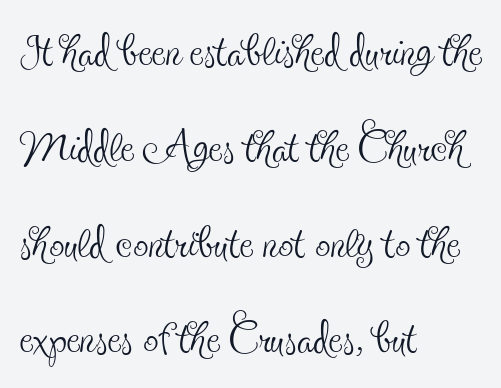
The image shows 61 px thin, condensed serif type; set left-aligned, normal line spacing (1.57x), normal letter spacing, not underlined; a small x-height.
